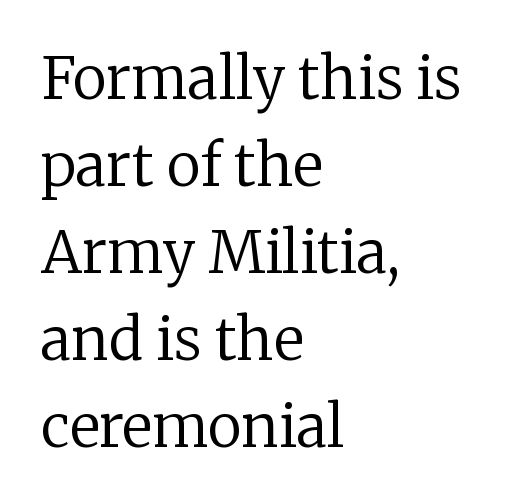
The image shows 58 px regular-weight serif type, upright; set left-aligned, normal line spacing (1.5x), normal letter spacing, not underlined; low stroke contrast and a medium x-height.
